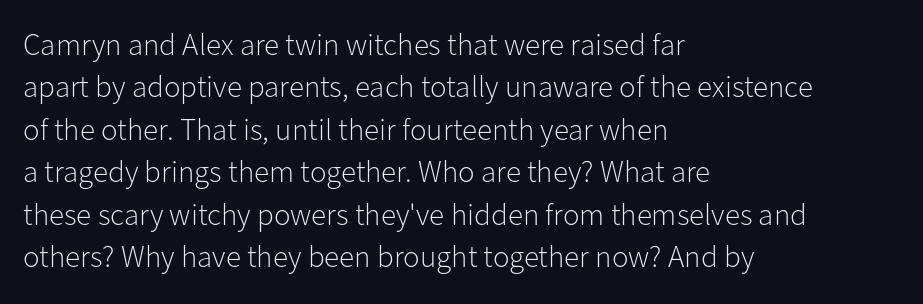
{"serif": "no", "italic": "no", "bold": "no", "weight": "light", "width": "normal", "stroke_contrast": "low", "x_height": "medium", "monospaced": "no", "underline": "no", "align": "left", "line_spacing": "normal", "line_spacing_ratio": 1.37, "letter_spacing": "normal", "letter_spacing_em": 0.0, "glyph_px": 31}
